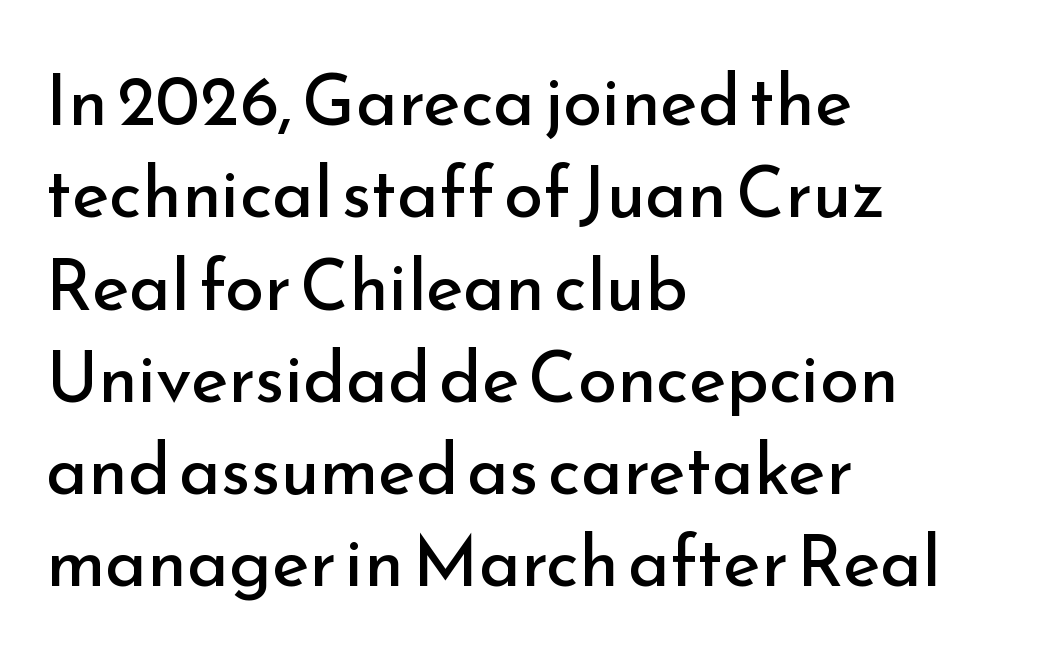
{"serif": "no", "italic": "no", "bold": "no", "weight": "regular", "width": "normal", "stroke_contrast": "low", "x_height": "small", "monospaced": "no", "underline": "no", "align": "left", "line_spacing": "normal", "line_spacing_ratio": 1.3, "letter_spacing": "normal", "letter_spacing_em": 0.0, "glyph_px": 71}
